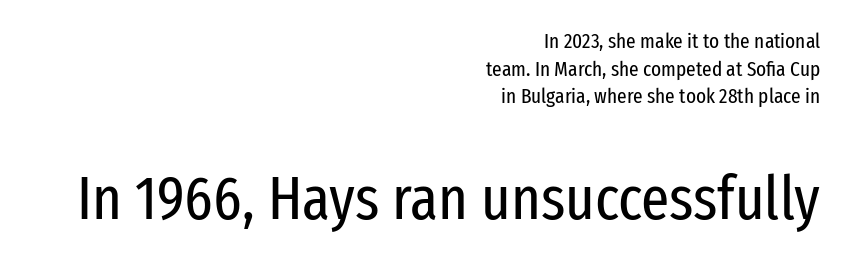
The image shows 62 px regular-weight, condensed sans-serif type, upright; set right-aligned, normal line spacing (1.32x), normal letter spacing, not underlined; the second (bottom) block is 2.95x larger; low stroke contrast and a medium x-height.
